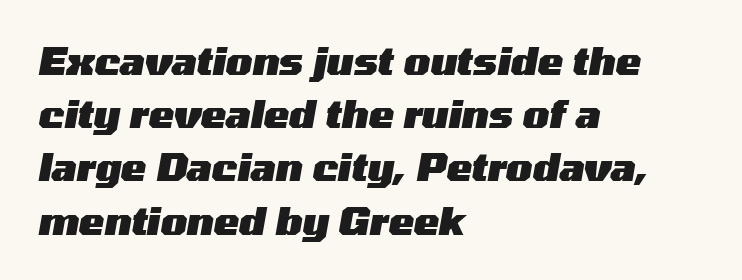
Q: Is the text bold? A: Yes.
Q: Is the text italic (slanted)? A: Yes, it leans right by about 10 degrees.
Q: Is the text underlined? A: No.
Q: How is the paragraph aligned? A: Left-aligned.
Q: Is the spacing between letters normal or unusually wide? A: Normal.
Q: Is the spacing between lines tight, normal or loose? A: Normal.
Q: Width (condensed, normal, or wide)? A: Wide.
Q: Stroke contrast? A: Medium.
Q: x-height? A: Medium.
Q: Monospaced? A: No.
